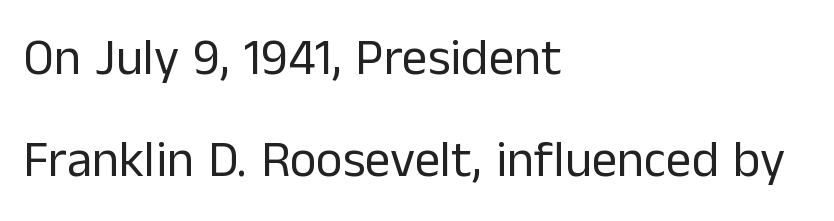
The image shows 51 px regular-weight sans-serif type, upright; set left-aligned, loose line spacing (2.0x), normal letter spacing, not underlined; low stroke contrast and a medium x-height.
